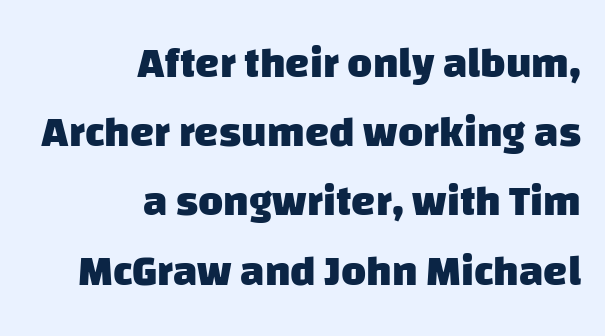
The image shows 43 px heavy sans-serif type; set right-aligned, normal line spacing (1.61x), normal letter spacing, not underlined; low stroke contrast and a large x-height.
